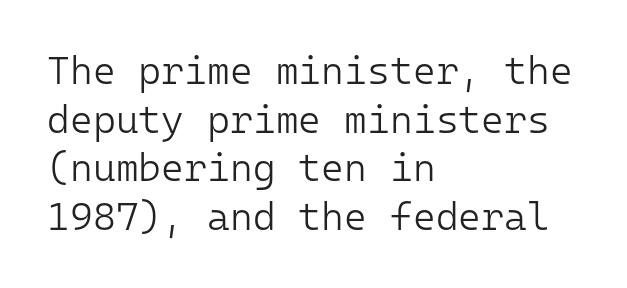
Q: Is the text bold? A: No.
Q: Is the text italic (slanted)? A: No, it is upright.
Q: Is the typeface a serif or a sans-serif typeface? A: Sans-serif.
Q: Is the text underlined? A: No.
Q: How is the paragraph aligned? A: Left-aligned.
Q: Is the spacing between letters normal or unusually wide? A: Normal.
Q: Is the spacing between lines tight, normal or loose? A: Normal.
Q: Width (condensed, normal, or wide)? A: Normal.
Q: Stroke contrast? A: Low.
Q: x-height? A: Medium.
Q: Monospaced? A: Yes.
